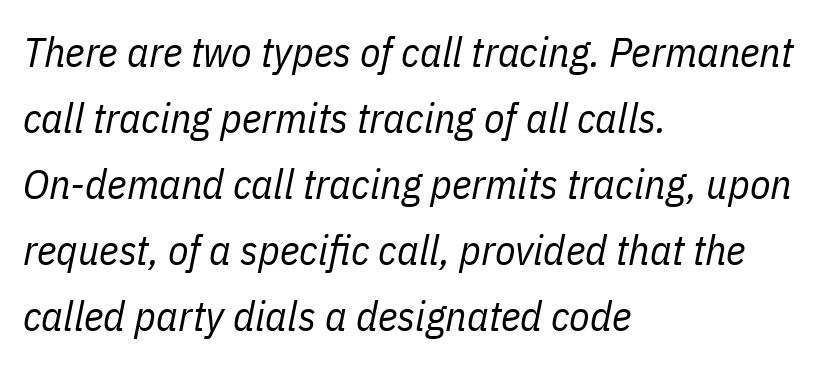
{"italic": "yes", "lean": "right", "slant_degrees": 11, "bold": "no", "weight": "regular", "width": "condensed", "stroke_contrast": "low", "x_height": "medium", "monospaced": "no", "underline": "no", "align": "left", "line_spacing": "normal", "line_spacing_ratio": 1.57, "letter_spacing": "normal", "letter_spacing_em": 0.0, "glyph_px": 42}
